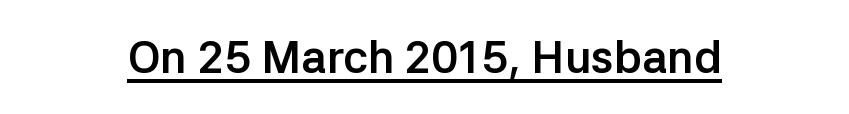
Is there an underline? Yes — a line sits under the letters. The specimen reads as upright at a glance. Grotesque or geometric, the face here clearly has no serifs. Proportional: the letters do not fall into vertical columns.
